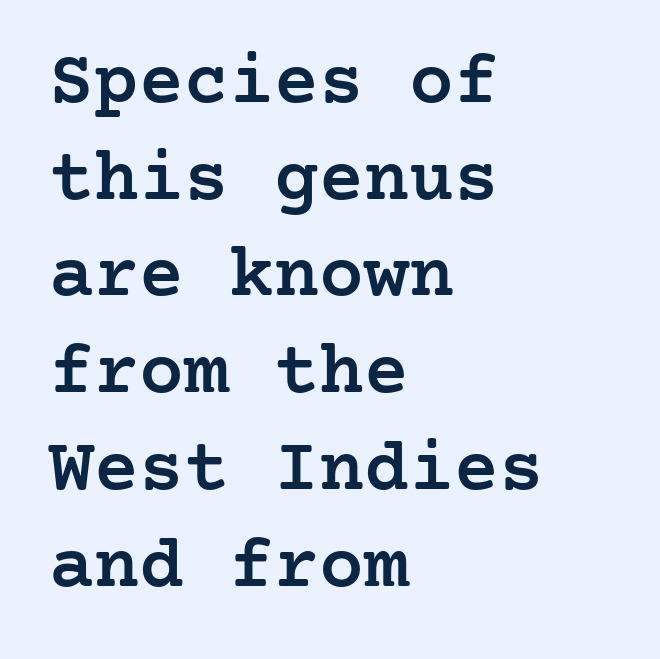
Q: Is the text bold? A: Semi-bold.
Q: Is the text italic (slanted)? A: No, it is upright.
Q: Is the typeface a serif or a sans-serif typeface? A: Serif.
Q: Is the text underlined? A: No.
Q: How is the paragraph aligned? A: Left-aligned.
Q: Is the spacing between letters normal or unusually wide? A: Normal.
Q: Is the spacing between lines tight, normal or loose? A: Normal.
Q: Width (condensed, normal, or wide)? A: Normal.
Q: Stroke contrast? A: Low.
Q: x-height? A: Medium.
